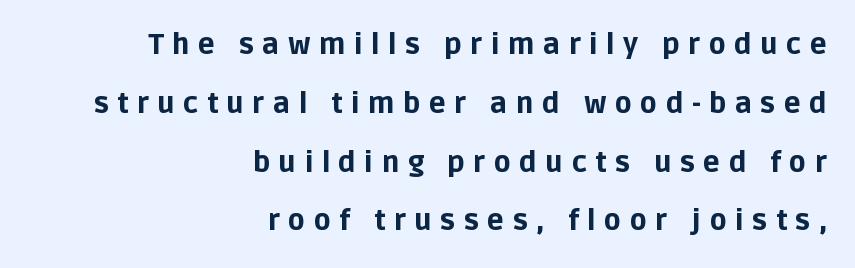
Q: Is the text bold? A: Yes.
Q: Is the text italic (slanted)? A: No, it is upright.
Q: Is the typeface a serif or a sans-serif typeface? A: Sans-serif.
Q: Is the text underlined? A: No.
Q: How is the paragraph aligned? A: Right-aligned.
Q: Is the spacing between letters normal or unusually wide? A: Unusually wide.
Q: Is the spacing between lines tight, normal or loose? A: Loose.
Q: Width (condensed, normal, or wide)? A: Normal.
Q: Stroke contrast? A: Low.
Q: x-height? A: Large.
Q: Monospaced? A: No.
